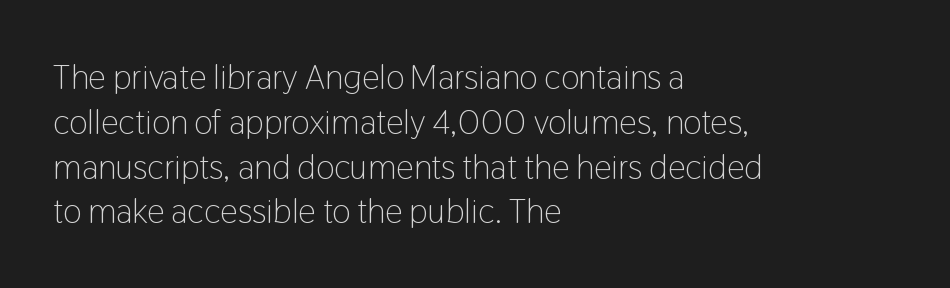
Q: Is the text bold? A: No.
Q: Is the text italic (slanted)? A: No, it is upright.
Q: Is the typeface a serif or a sans-serif typeface? A: Sans-serif.
Q: Is the text underlined? A: No.
Q: How is the paragraph aligned? A: Left-aligned.
Q: Is the spacing between letters normal or unusually wide? A: Normal.
Q: Is the spacing between lines tight, normal or loose? A: Normal.
Q: Width (condensed, normal, or wide)? A: Condensed.
Q: Stroke contrast? A: Low.
Q: x-height? A: Medium.
Q: Monospaced? A: No.
